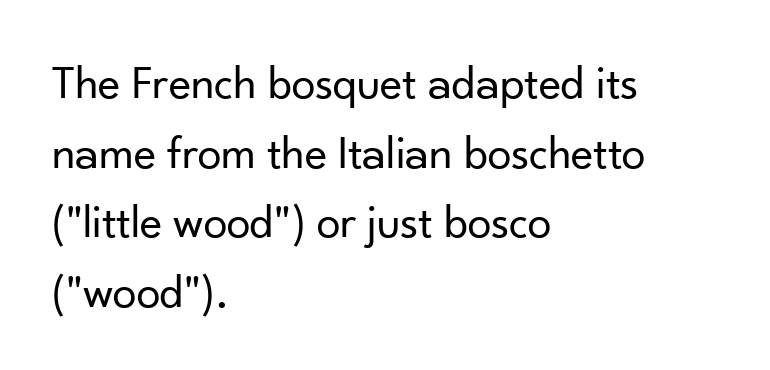
{"serif": "no", "italic": "no", "bold": "no", "weight": "regular", "width": "normal", "stroke_contrast": "low", "x_height": "small", "monospaced": "no", "underline": "no", "align": "left", "line_spacing": "normal", "line_spacing_ratio": 1.45, "letter_spacing": "normal", "letter_spacing_em": 0.0, "glyph_px": 48}
